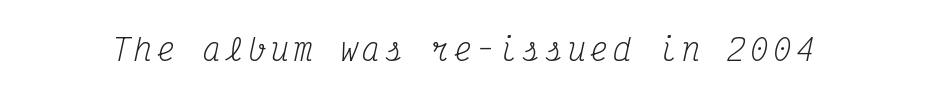
{"serif": "yes", "italic": "yes", "lean": "right", "slant_degrees": 12, "bold": "no", "weight": "regular", "width": "condensed", "stroke_contrast": "medium", "x_height": "medium", "monospaced": "yes", "underline": "no", "glyph_px": 30}
